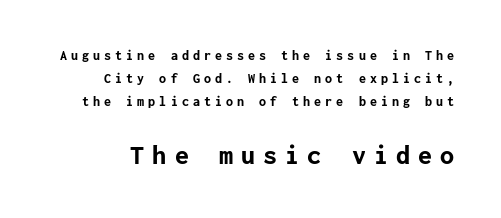
The image shows 28 px bold sans-serif type, upright; set normal line spacing (1.66x), unusually wide letter spacing (+0.29 em), not underlined; the second (bottom) block is 2.0x larger; low stroke contrast and a medium x-height.
